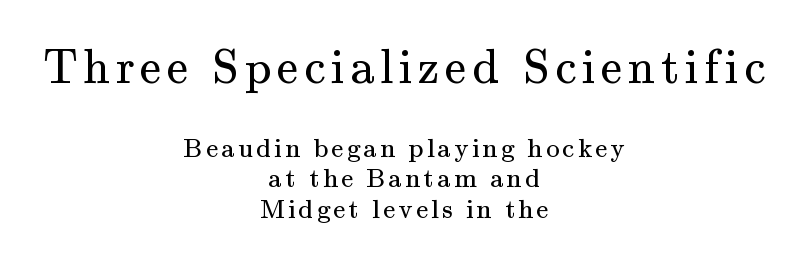
Summary of weight: not heavy and not bold. Size contrast runs from large at the top to small at the bottom. Think of a printed novel: that variable character pitch is what you see here. Does the type have serifs? Yes, each stem ends in a small foot. Bare-footed words on every line.
